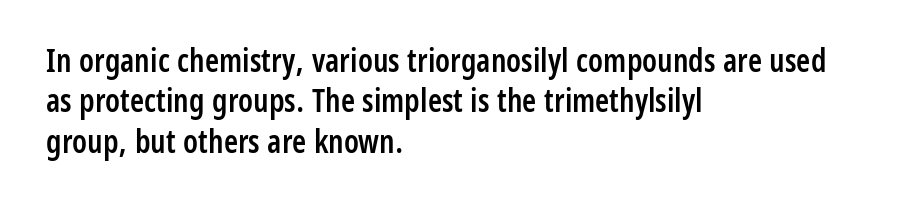
Q: Is the text bold? A: Semi-bold.
Q: Is the text italic (slanted)? A: No, it is upright.
Q: Is the typeface a serif or a sans-serif typeface? A: Sans-serif.
Q: Is the text underlined? A: No.
Q: How is the paragraph aligned? A: Left-aligned.
Q: Is the spacing between letters normal or unusually wide? A: Normal.
Q: Is the spacing between lines tight, normal or loose? A: Normal.
Q: Width (condensed, normal, or wide)? A: Condensed.
Q: Stroke contrast? A: Low.
Q: x-height? A: Medium.
Q: Monospaced? A: No.
